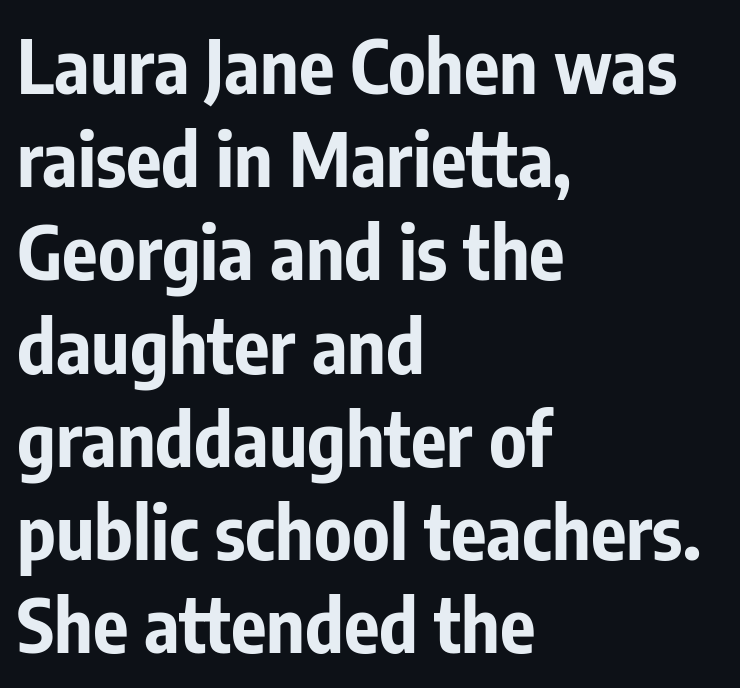
Leading matches the norm, producing a regular column. It's the straight-up-and-down kind of type. Bold? Absolutely — the strokes are thick and heavy. In CSS terms this would be text-align: left. Are there feet on the stems? There aren't — it's a sans.
